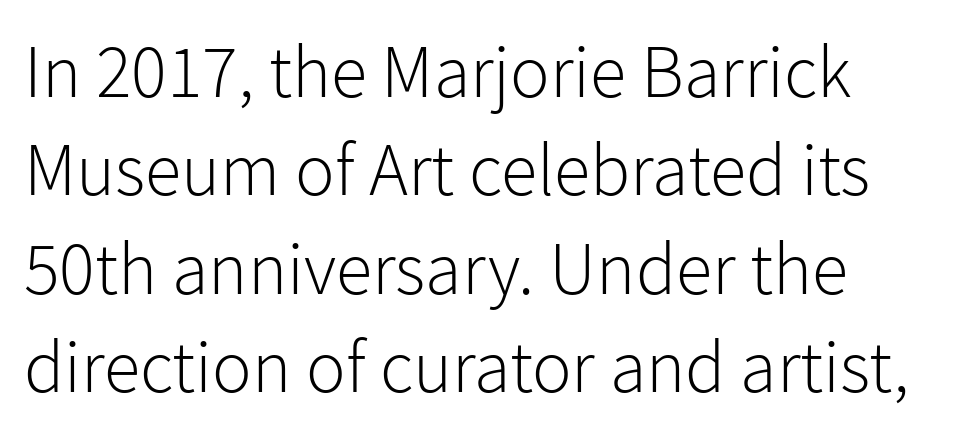
The space beneath each line is pristine and unruled. Quick note: interline space is typical. Ink coverage per letter is moderate at most. To sum up the face: it is a sans, with no serifs.
